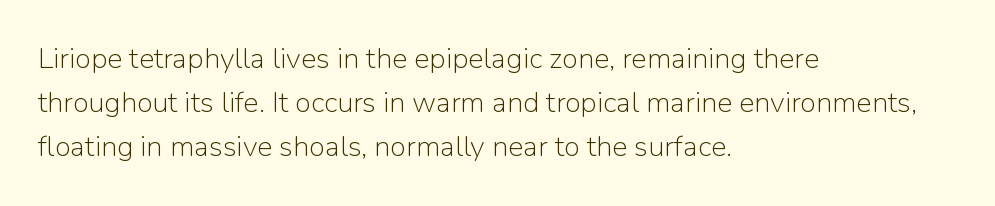
This sample has the flowing, uneven cadence of proportional lettering. Rule under the text: the space is simply empty. Unbolded letterforms with no extra heft. Whoever set this chose a conventional vertical rhythm. The rendering keeps characters at their native spacing. Do the letters lean? They stand straight.
